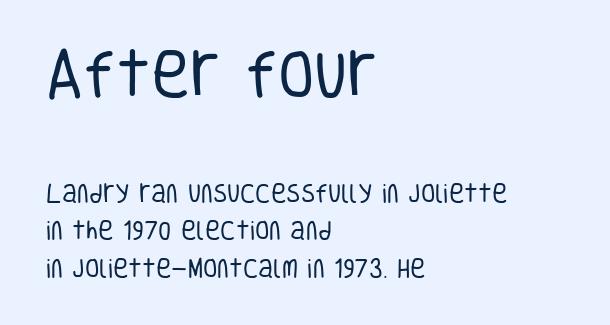
{"serif": "no", "italic": "no", "bold": "no", "weight": "regular", "width": "condensed", "stroke_contrast": "low", "x_height": "large", "monospaced": "no", "underline": "no", "align": "left", "line_spacing_ratio": 1.77, "letter_spacing": "normal", "letter_spacing_em": 0.0, "larger_block": "first", "size_ratio": 2.52, "glyph_px": 53}
